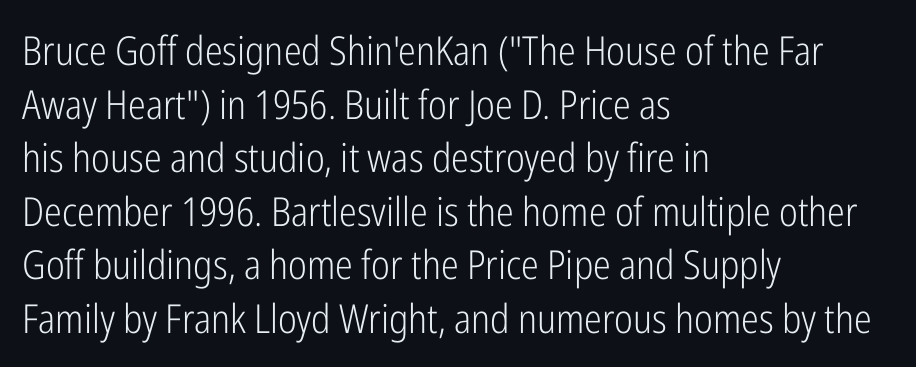
{"serif": "no", "italic": "no", "bold": "no", "weight": "light", "width": "condensed", "stroke_contrast": "low", "x_height": "medium", "monospaced": "no", "underline": "no", "align": "left", "line_spacing": "normal", "line_spacing_ratio": 1.34, "letter_spacing": "normal", "letter_spacing_em": 0.0, "glyph_px": 40}
